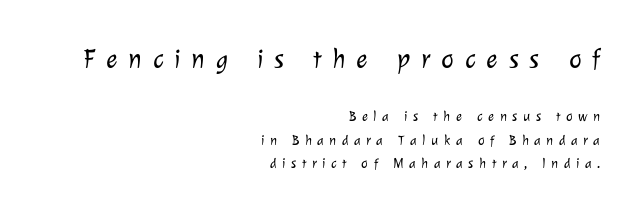
Q: Is the text bold? A: No.
Q: Is the text underlined? A: No.
Q: How is the paragraph aligned? A: Right-aligned.
Q: Is the spacing between letters normal or unusually wide? A: Unusually wide.
Q: Is the spacing between lines tight, normal or loose? A: Normal.
Q: Which block of text is set in a larger size, the first (top) or the second (bottom)? A: The first (top) one.
